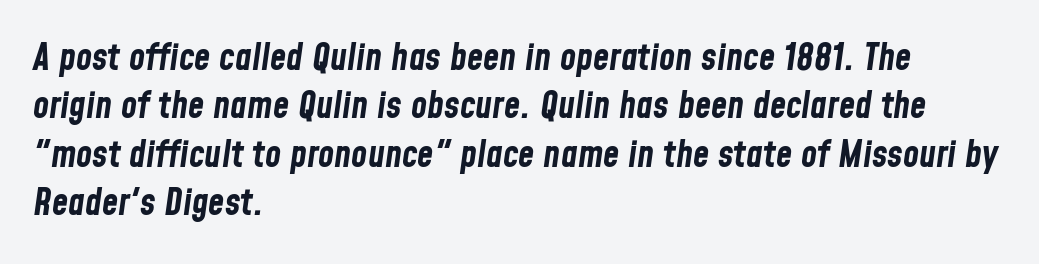
The image shows 37 px bold, condensed type, italic (leaning right); set left-aligned, normal line spacing (1.31x), normal letter spacing, not underlined; low stroke contrast and a medium x-height.
